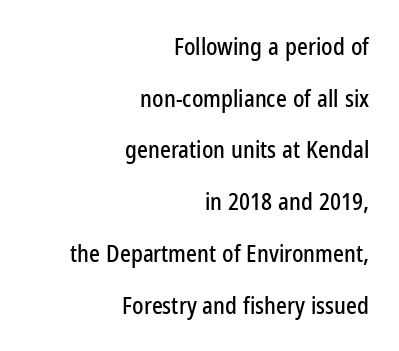
{"italic": "no", "underline": "no", "align": "right", "line_spacing": "loose", "line_spacing_ratio": 2.25, "letter_spacing": "normal", "letter_spacing_em": 0.0, "glyph_px": 23}
